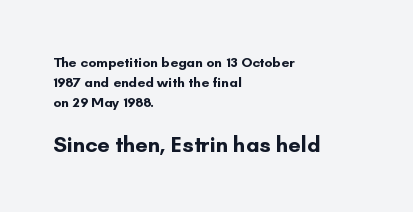
{"italic": "no", "bold": "yes", "underline": "no", "align": "left", "line_spacing": "normal", "line_spacing_ratio": 1.44, "letter_spacing": "normal", "letter_spacing_em": 0.0, "larger_block": "second", "size_ratio": 1.57, "glyph_px": 22}
